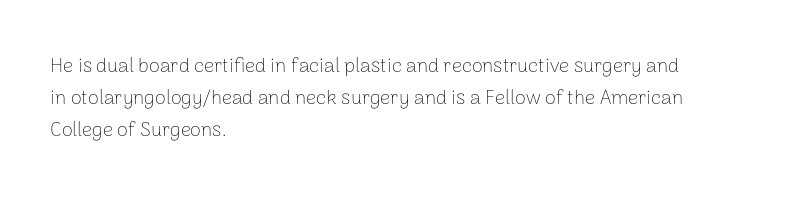
This is not heavy type; no bold has been used. Tracking here is standard; glyphs follow each other at the usual distance. Horizontal bands of white between lines are of average thickness. Underlining? Definitely not there. A student would call this left alignment; a typographer would say flush left, rag right.
